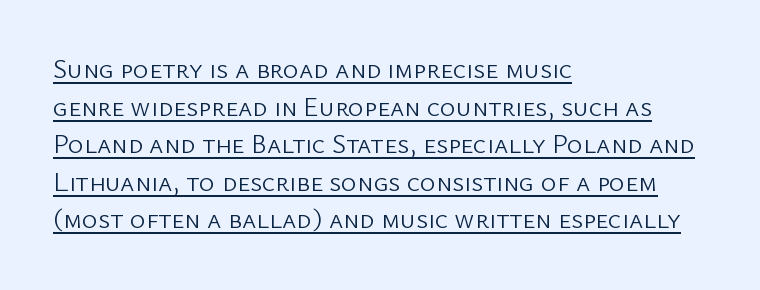
Q: Is the text bold? A: No.
Q: Is the text italic (slanted)? A: No, it is upright.
Q: Is the text underlined? A: Yes.
Q: How is the paragraph aligned? A: Left-aligned.
Q: Is the spacing between letters normal or unusually wide? A: Normal.
Q: Is the spacing between lines tight, normal or loose? A: Normal.
